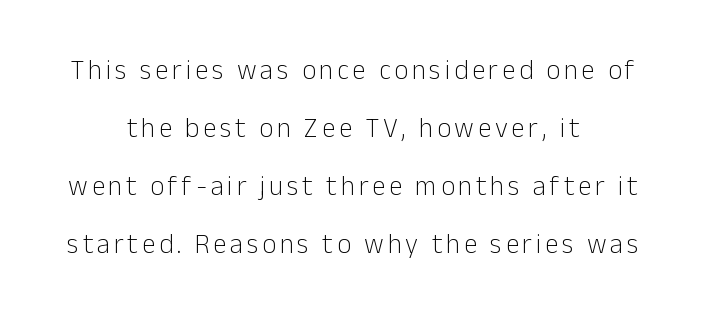
{"italic": "no", "bold": "no", "underline": "no", "align": "center", "line_spacing": "loose", "line_spacing_ratio": 2.15, "glyph_px": 27}
